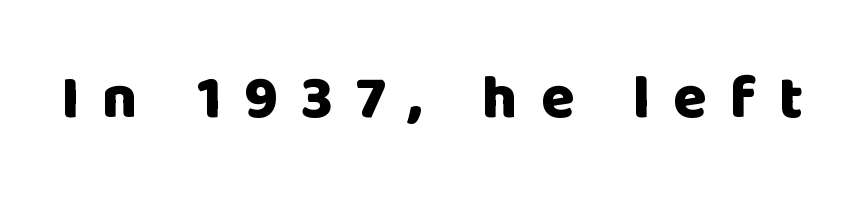
{"serif": "no", "italic": "no", "bold": "yes", "weight": "heavy", "width": "normal", "stroke_contrast": "low", "x_height": "large", "monospaced": "no", "underline": "no", "letter_spacing": "wide", "letter_spacing_em": 0.38, "glyph_px": 61}
